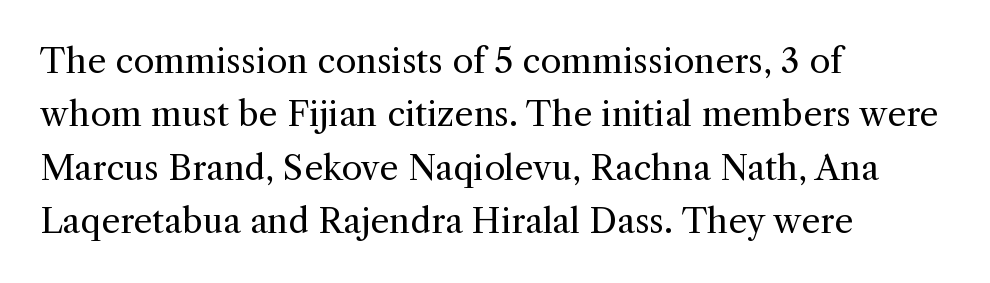
The image shows 34 px regular-weight serif type, upright; set left-aligned, normal line spacing (1.57x), normal letter spacing, not underlined; a medium x-height.
